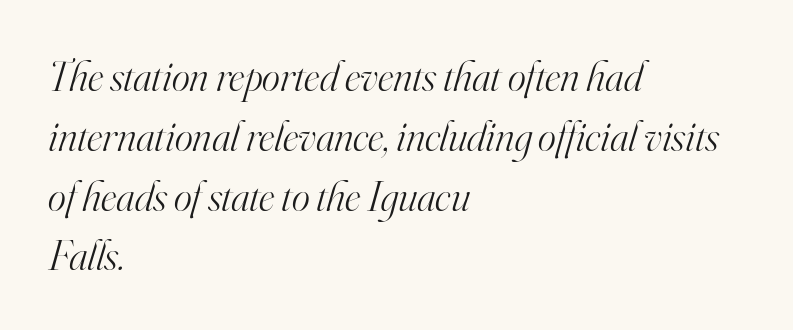
Character widths vary here, with narrow letters taking less room than wide ones. Emphasis-style slanted type is in use. Reading down the block, your eye returns to a fixed left position each line. Between one letter and the next there's only the usual sliver of space. The area under the type is left untouched. Does the leading feel generous? No, just average.
